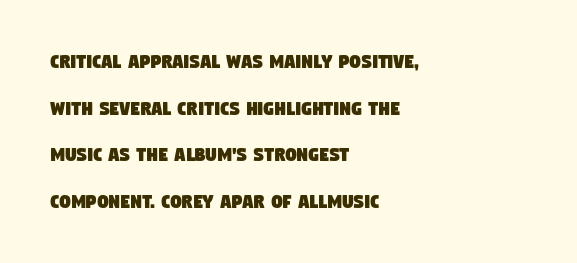
Q: Is the text underlined? A: No.
Q: How is the paragraph aligned? A: Left-aligned.
Q: Is the spacing between letters normal or unusually wide? A: Normal.
Q: Is the spacing between lines tight, normal or loose? A: Loose.
